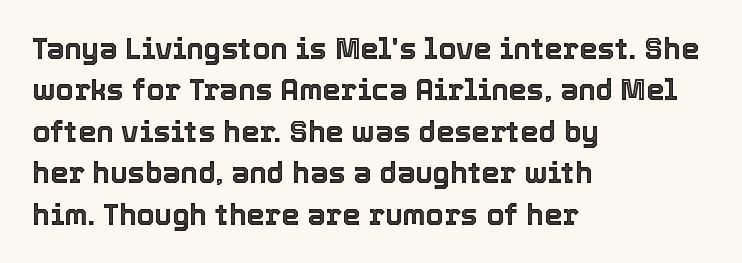
Q: Is the text italic (slanted)? A: No, it is upright.
Q: Is the text underlined? A: No.
Q: How is the paragraph aligned? A: Left-aligned.
Q: Is the spacing between letters normal or unusually wide? A: Normal.
Q: Is the spacing between lines tight, normal or loose? A: Normal.
Q: Width (condensed, normal, or wide)? A: Normal.
Q: x-height? A: Medium.
Q: Monospaced? A: No.
